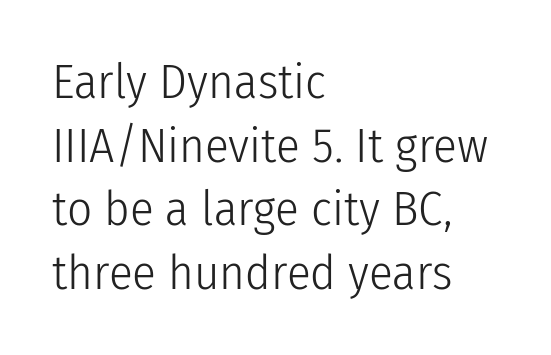
Q: Is the text bold? A: No.
Q: Is the text italic (slanted)? A: No, it is upright.
Q: Is the typeface a serif or a sans-serif typeface? A: Sans-serif.
Q: Is the text underlined? A: No.
Q: How is the paragraph aligned? A: Left-aligned.
Q: Is the spacing between letters normal or unusually wide? A: Normal.
Q: Is the spacing between lines tight, normal or loose? A: Normal.
Q: Width (condensed, normal, or wide)? A: Condensed.
Q: Stroke contrast? A: Low.
Q: x-height? A: Medium.
Q: Monospaced? A: No.
